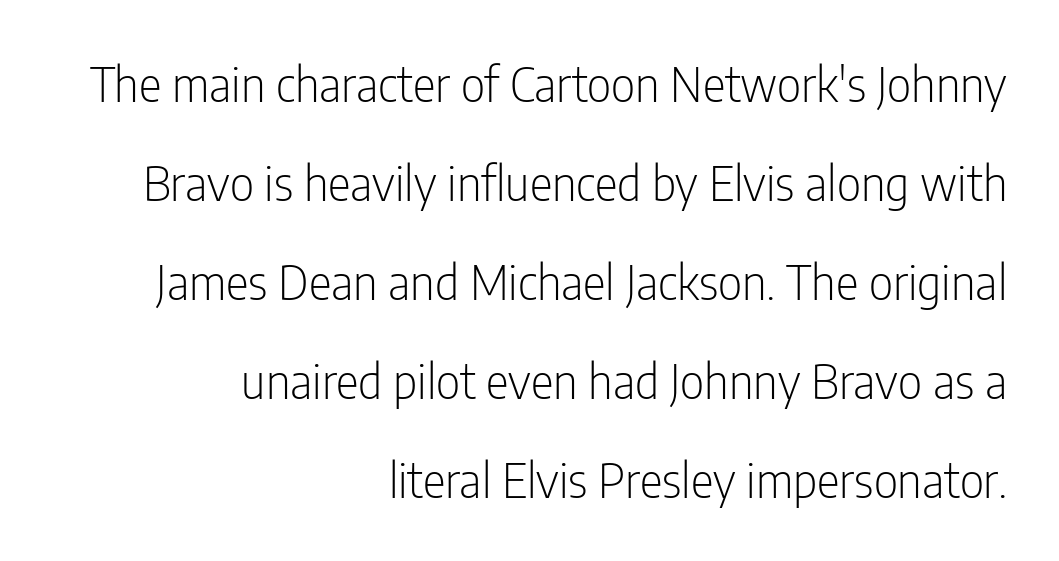
The typeface chosen for these lines omits serifs. The space beneath each line is pristine and unruled. Unbolded letterforms with no extra heft. You could not count columns in this text — the font is proportionally spaced.
